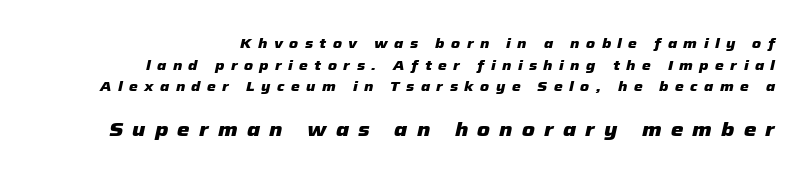
Q: Is the text bold? A: Yes.
Q: Is the text italic (slanted)? A: Yes, it leans right by about 12 degrees.
Q: Is the text underlined? A: No.
Q: How is the paragraph aligned? A: Right-aligned.
Q: Is the spacing between letters normal or unusually wide? A: Unusually wide.
Q: Is the spacing between lines tight, normal or loose? A: Normal.
Q: Which block of text is set in a larger size, the first (top) or the second (bottom)? A: The second (bottom) one.
